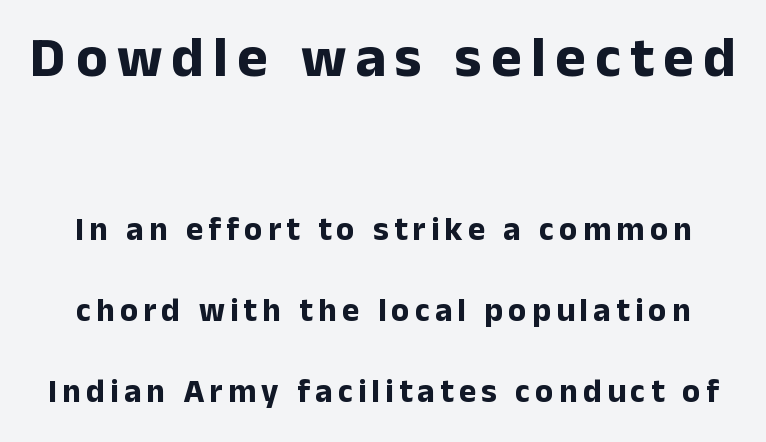
One glance says open: line gaps are wider than usual. Ordinary non-slanted type is in use. Bold? Absolutely — the strokes are thick and heavy. Looks like regular typesetting: each glyph gets only the width it needs. Notice how the passage keeps no hard edge, just a central spine. Is the lower block the larger one? No — the upper block carries the bigger type.
